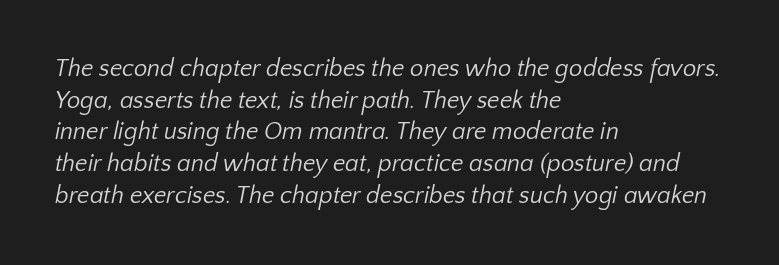
{"bold": "no", "underline": "no", "align": "left", "line_spacing": "normal", "line_spacing_ratio": 1.32, "letter_spacing": "normal", "letter_spacing_em": 0.0, "glyph_px": 24}
